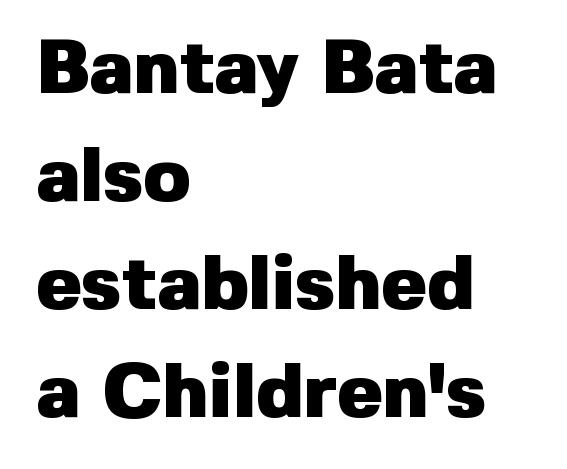
The image shows 76 px heavy sans-serif type, upright; set left-aligned, normal line spacing (1.42x), normal letter spacing, not underlined; low stroke contrast and a medium x-height.
